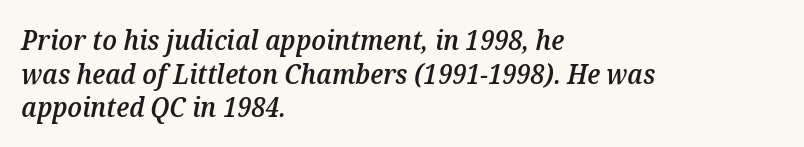
{"italic": "yes", "lean": "right", "slant_degrees": 12, "bold": "semi", "underline": "no", "align": "left", "line_spacing": "normal", "line_spacing_ratio": 1.25, "letter_spacing": "normal", "letter_spacing_em": 0.0, "glyph_px": 27}
